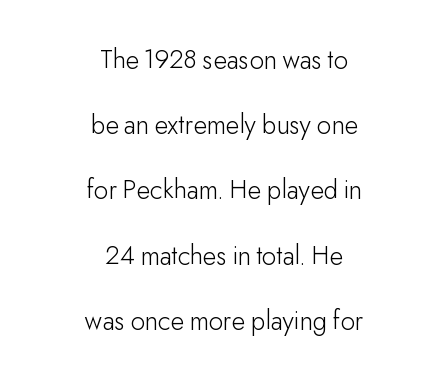
The typography opts for an upright posture over an oblique one. Horizontally, the lines are justified to the midpoint only. There is no visible air inserted between adjacent glyphs. The vertical gap from one line to the next is large. Vertical stems look standard width or narrower in stroke.
